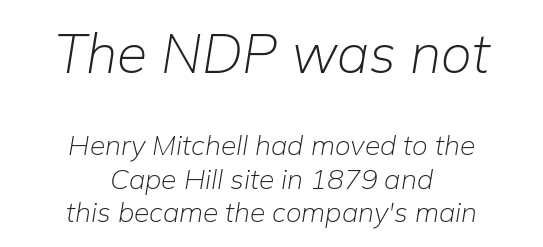
Q: Is the text bold? A: No.
Q: Is the text italic (slanted)? A: Yes, it leans right by about 9 degrees.
Q: Is the text underlined? A: No.
Q: How is the paragraph aligned? A: Centered.
Q: Is the spacing between letters normal or unusually wide? A: Normal.
Q: Which block of text is set in a larger size, the first (top) or the second (bottom)? A: The first (top) one.
Q: Width (condensed, normal, or wide)? A: Normal.
Q: Stroke contrast? A: Low.
Q: x-height? A: Medium.
Q: Monospaced? A: No.
